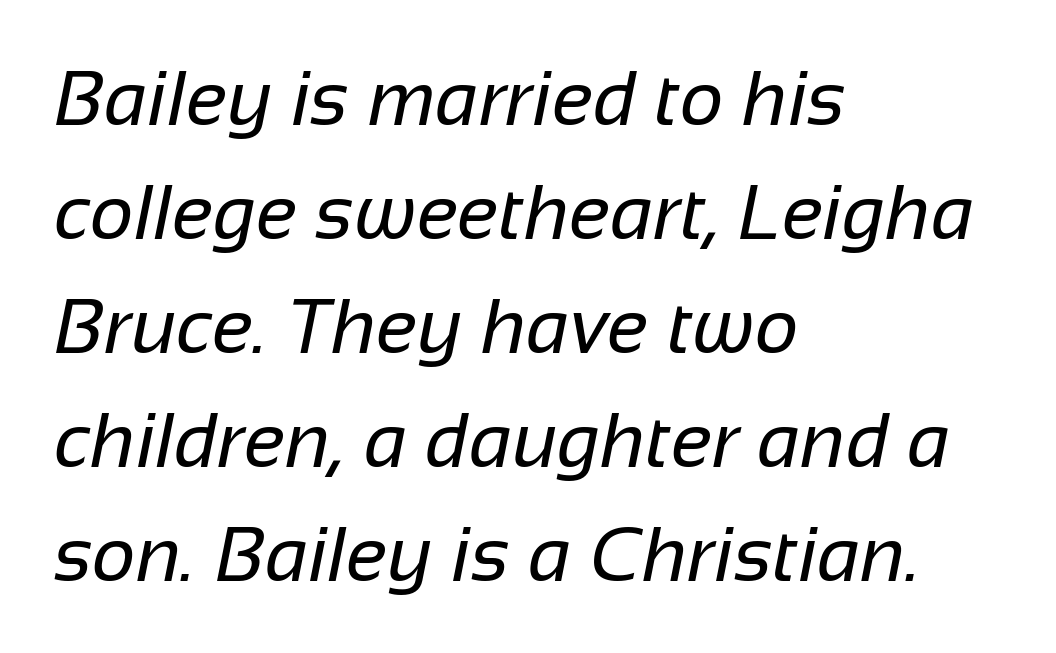
{"serif": "no", "bold": "no", "weight": "regular", "width": "normal", "stroke_contrast": "low", "x_height": "medium", "monospaced": "no", "underline": "no", "align": "left", "line_spacing": "normal", "line_spacing_ratio": 1.48, "letter_spacing": "normal", "letter_spacing_em": 0.0, "glyph_px": 77}
